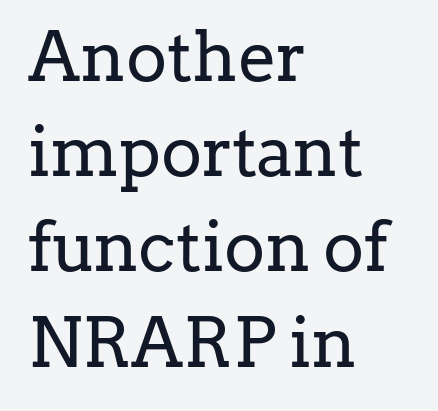
The typeface chosen for these lines features serifs. Heaviness? Minimal to ordinary, like unemphasized prose. The passage shown is typed in a proportional face where columns would drift. These lines sit exactly where default settings would place them. The lettering holds an erect, upright posture throughout. The space directly below the letters is spotless.
